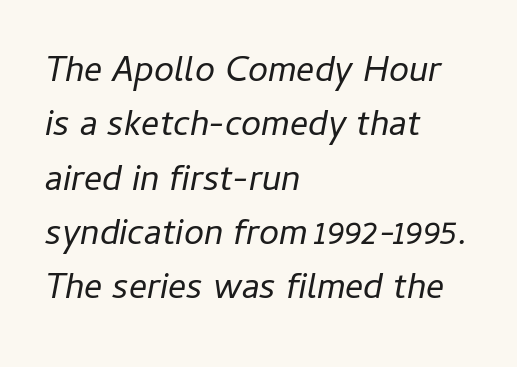
The image shows 36 px regular-weight type, italic (leaning right); set left-aligned, normal line spacing (1.51x), normal letter spacing, not underlined; low stroke contrast and a medium x-height.
